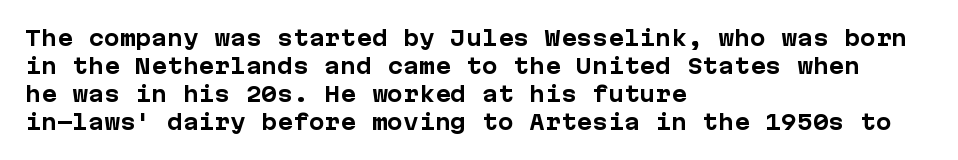
Q: Is the text bold? A: Yes.
Q: Is the text italic (slanted)? A: No, it is upright.
Q: Is the text underlined? A: No.
Q: How is the paragraph aligned? A: Left-aligned.
Q: Is the spacing between letters normal or unusually wide? A: Normal.
Q: Is the spacing between lines tight, normal or loose? A: Normal.
